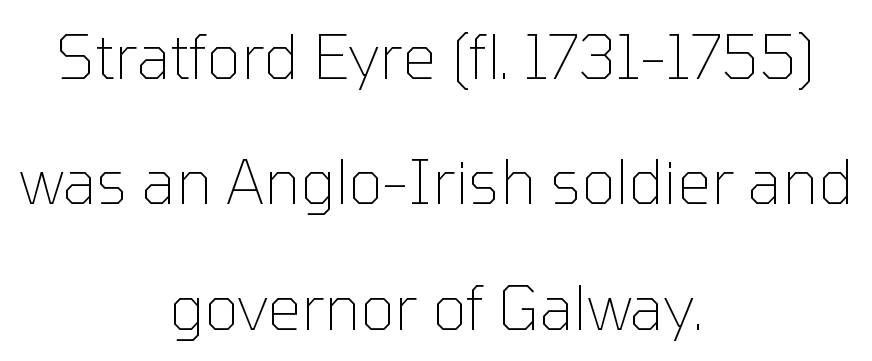
The lines in this sample share a center point and differ in where they start and stop. Unlike italic type, these characters show no tilt at all. The cut favours lightness, reaching ordinary text weight at its darkest. The passage shown is typed in a proportional face where columns would drift. Students, observe: this is what heavily led, spacious text looks like. Letters rest on an invisible, unmarked baseline.
